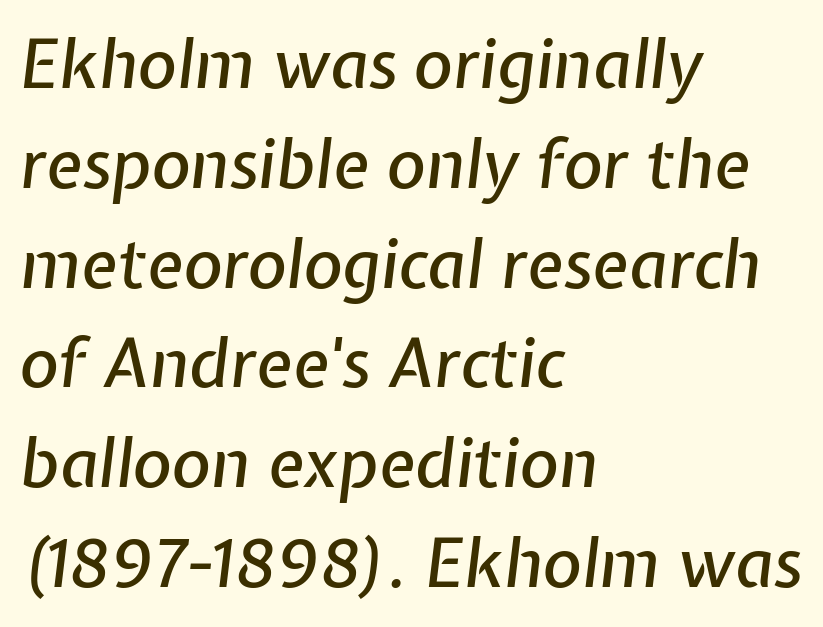
{"italic": "yes", "lean": "right", "slant_degrees": 7, "width": "normal", "stroke_contrast": "low", "x_height": "medium", "monospaced": "no", "underline": "no", "align": "left", "line_spacing": "normal", "line_spacing_ratio": 1.49, "letter_spacing": "normal", "letter_spacing_em": 0.0, "glyph_px": 67}
